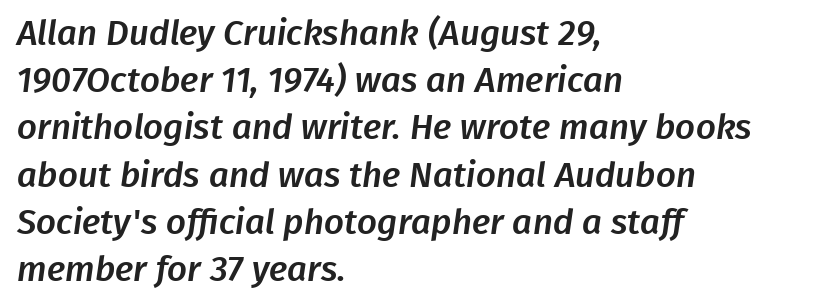
{"serif": "no", "width": "normal", "stroke_contrast": "low", "x_height": "medium", "monospaced": "no", "underline": "no", "align": "left", "line_spacing": "normal", "line_spacing_ratio": 1.35, "letter_spacing": "normal", "letter_spacing_em": 0.0, "glyph_px": 35}
